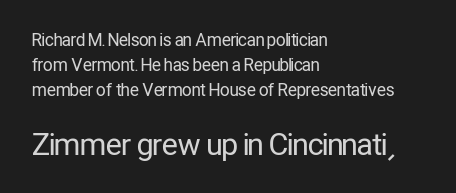
The image shows 30 px regular-weight, condensed sans-serif type, upright; set left-aligned, normal line spacing (1.47x), normal letter spacing, not underlined; the second (bottom) block is 1.76x larger; low stroke contrast and a medium x-height.
